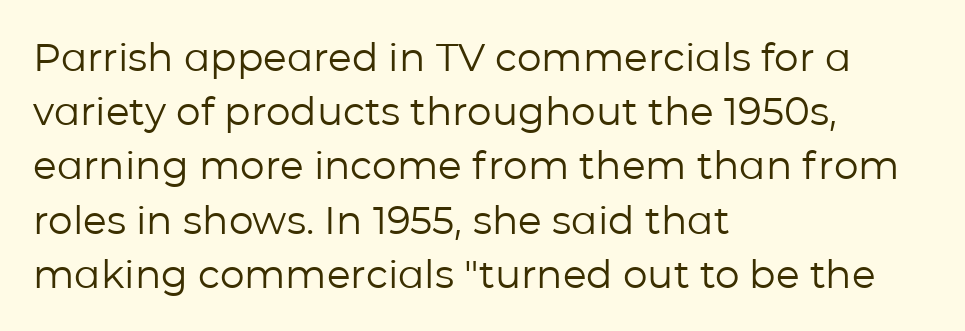
{"serif": "no", "italic": "no", "bold": "no", "weight": "regular", "width": "normal", "stroke_contrast": "low", "x_height": "medium", "monospaced": "no", "underline": "no", "align": "left", "line_spacing": "normal", "line_spacing_ratio": 1.39, "letter_spacing": "normal", "letter_spacing_em": 0.0, "glyph_px": 39}
